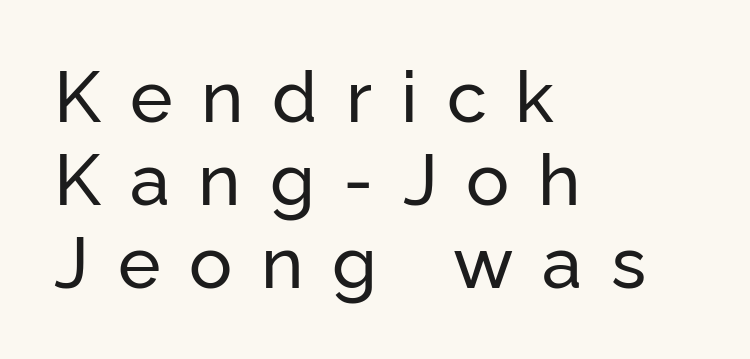
These lines are rendered in a variable-pitch font. Nope, no serifs anywhere on these letters. Display-style spreading of the glyphs; the letterfit is very open. The line-height multiplier appears low, near solid setting. The passage shown is not underscored anywhere. Horizontal alignment here is leftward, the default for most running prose.
